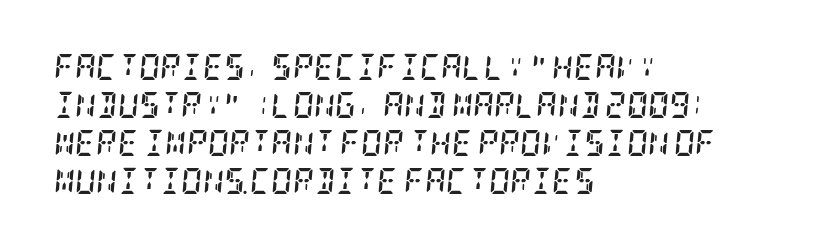
{"italic": "yes", "lean": "right", "slant_degrees": 5, "bold": "yes", "underline": "no", "align": "left", "line_spacing": "normal", "line_spacing_ratio": 1.46, "letter_spacing": "normal", "letter_spacing_em": 0.0, "glyph_px": 26}
